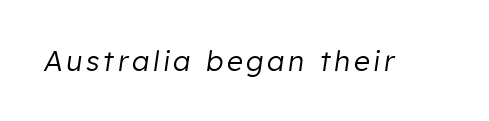
The image shows 28 px regular-weight type, italic (leaning right); set not underlined; low stroke contrast and a medium x-height.
